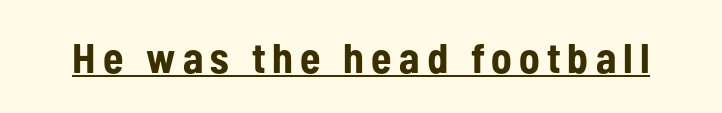
{"serif": "no", "italic": "no", "bold": "yes", "weight": "bold", "width": "condensed", "stroke_contrast": "low", "x_height": "medium", "monospaced": "no", "underline": "yes", "glyph_px": 42}
